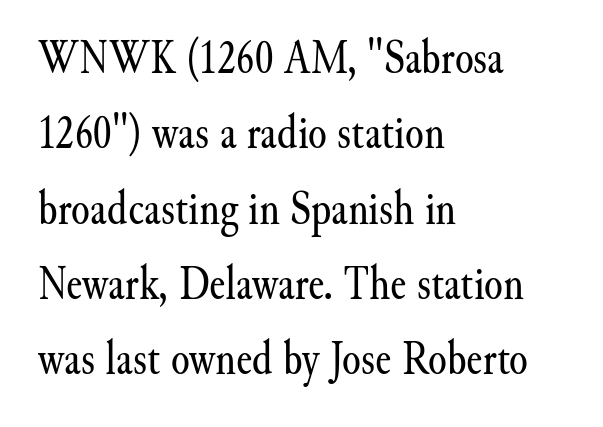
Q: Is the text bold? A: No.
Q: Is the text italic (slanted)? A: No, it is upright.
Q: Is the typeface a serif or a sans-serif typeface? A: Serif.
Q: Is the text underlined? A: No.
Q: How is the paragraph aligned? A: Left-aligned.
Q: Is the spacing between letters normal or unusually wide? A: Normal.
Q: Is the spacing between lines tight, normal or loose? A: Normal.
Q: Width (condensed, normal, or wide)? A: Normal.
Q: Stroke contrast? A: Medium.
Q: x-height? A: Small.
Q: Monospaced? A: No.
